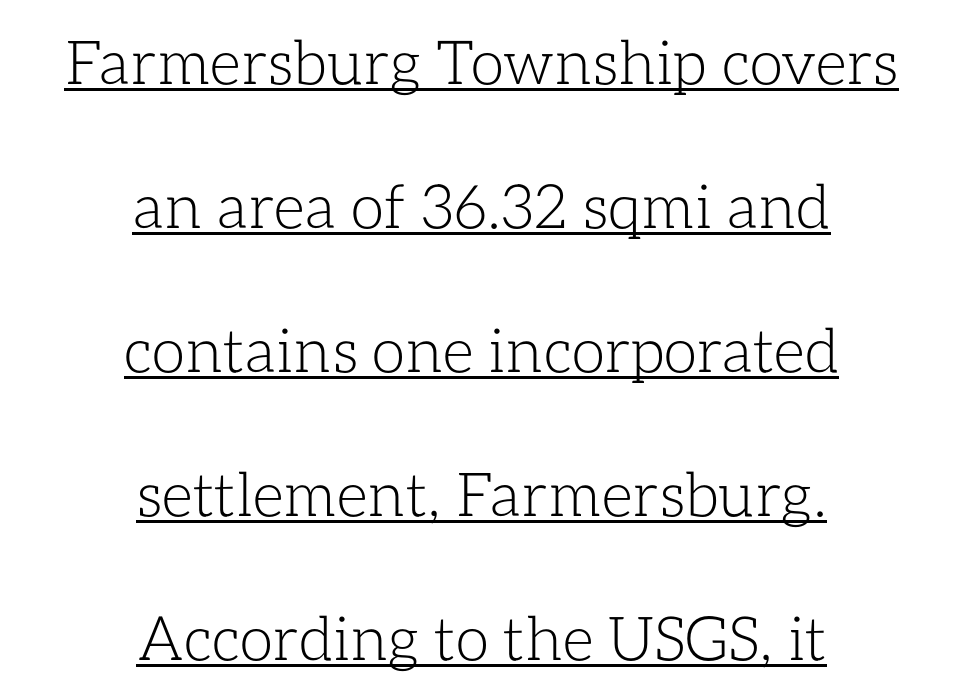
Compared with typical body copy, the letter spacing here is the same. The words here are underlined. The rendering uses natural spacing where letterforms have individual widths. Leading: increased. Weight class: somewhere from thin through regular. Is the block centered? Yes — each line is placed symmetrically about the middle.
